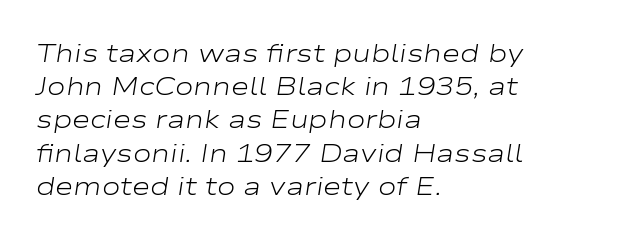
Successive baselines arrive at the customary interval. Looking at the ascenders, they clearly lean. Typeset ragged right — the left edge is the straight one. Has an underline been added? It has not. Here the glyphs are tracked normally, forming tight word shapes.
